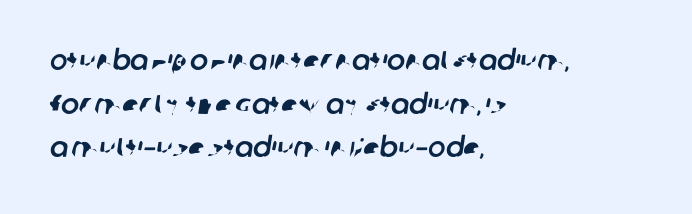
The setting favours the left margin, as ordinary paragraphs usually do. The gap between lines stays unmarked. Leading matches the norm, producing a regular column. Tracking here is standard; glyphs follow each other at the usual distance.
